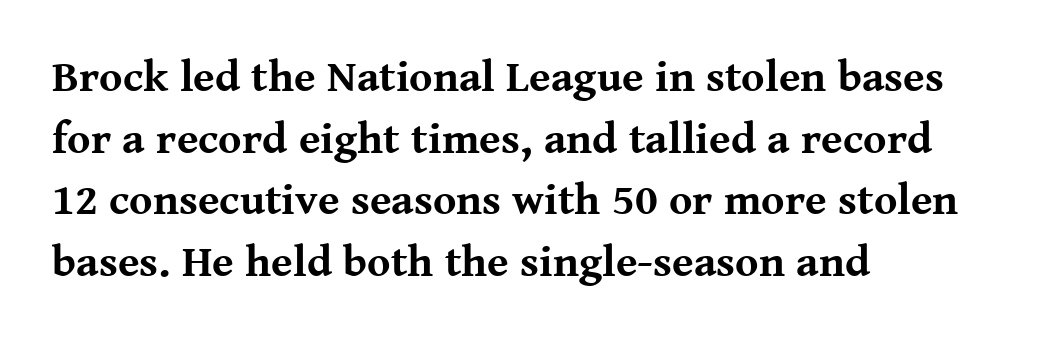
The image shows 44 px bold serif type, upright; set left-aligned, normal line spacing (1.4x), normal letter spacing, not underlined; medium stroke contrast and a medium x-height.
